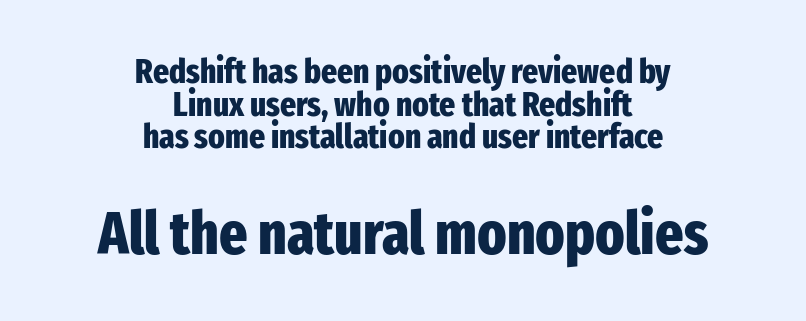
Q: Is the text bold? A: Yes.
Q: Is the text italic (slanted)? A: No, it is upright.
Q: Is the typeface a serif or a sans-serif typeface? A: Sans-serif.
Q: Is the text underlined? A: No.
Q: How is the paragraph aligned? A: Centered.
Q: Is the spacing between letters normal or unusually wide? A: Normal.
Q: Is the spacing between lines tight, normal or loose? A: Tight.
Q: Which block of text is set in a larger size, the first (top) or the second (bottom)? A: The second (bottom) one.
Q: Width (condensed, normal, or wide)? A: Condensed.
Q: Stroke contrast? A: Low.
Q: x-height? A: Medium.
Q: Monospaced? A: No.
